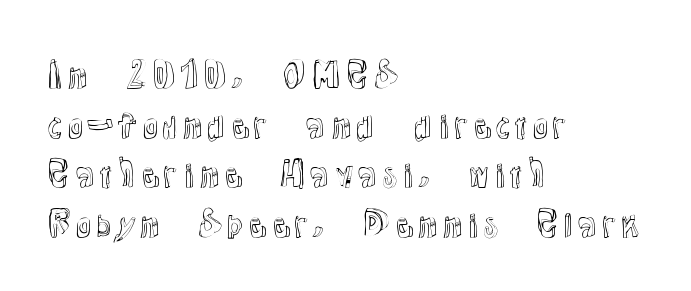
Visually the block forms a straight wall on the left and a jagged coastline on the right. This sample uses an upright cut, with every glyph sitting square on the baseline. Look at the tracking — it's just the regular setting, nothing added. The letters advance in unequal steps, a hallmark of proportional type.
